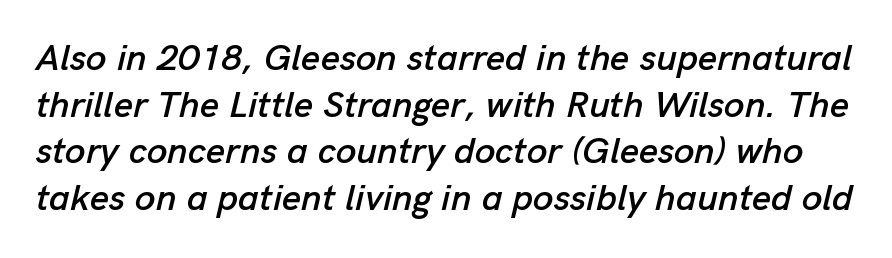
The image shows 37 px text type, italic (leaning right); set normal line spacing (1.26x), normal letter spacing, not underlined; low stroke contrast and a medium x-height.
